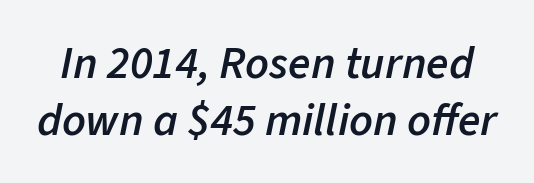
{"italic": "yes", "lean": "right", "slant_degrees": 11, "bold": "semi", "weight": "semibold", "width": "normal", "stroke_contrast": "low", "x_height": "medium", "monospaced": "no", "underline": "no", "line_spacing_ratio": 1.24, "letter_spacing": "normal", "letter_spacing_em": 0.0, "glyph_px": 46}
